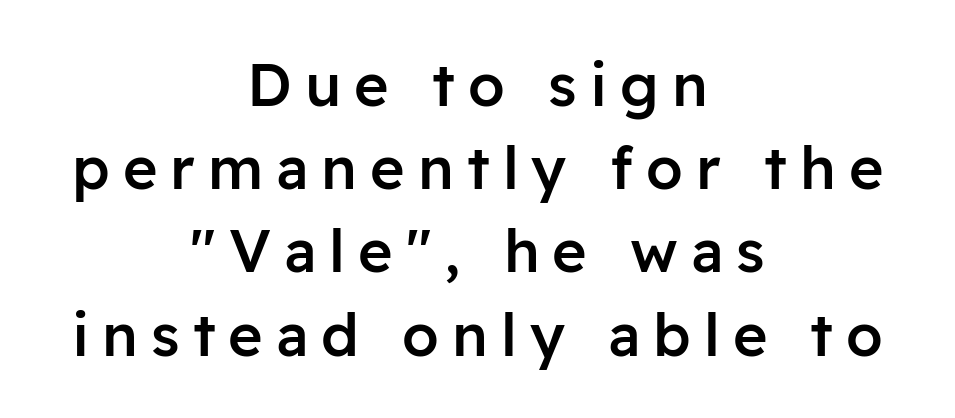
Q: Is the text bold? A: Semi-bold.
Q: Is the text italic (slanted)? A: No, it is upright.
Q: Is the typeface a serif or a sans-serif typeface? A: Sans-serif.
Q: Is the text underlined? A: No.
Q: How is the paragraph aligned? A: Centered.
Q: Is the spacing between letters normal or unusually wide? A: Unusually wide.
Q: Is the spacing between lines tight, normal or loose? A: Normal.
Q: Width (condensed, normal, or wide)? A: Normal.
Q: Stroke contrast? A: Low.
Q: x-height? A: Medium.
Q: Monospaced? A: No.
